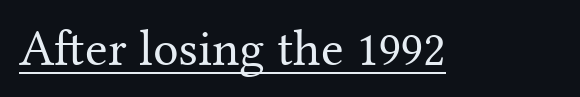
Do the letters lean? They stand straight. The specimen includes a rule beneath the text block's lines. The characters display serif detailing at their extremities. The face used here is proportionally spaced, like ordinary book or web type. This is not heavy type; no bold has been used. Nothing unusual about the tracking: characters are spaced as the font intends.
